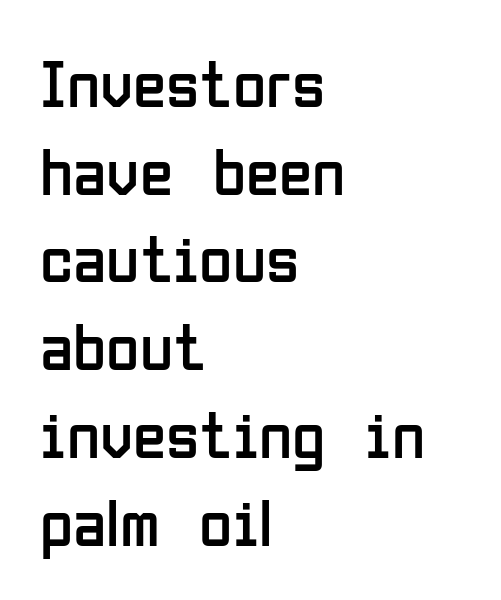
The image shows 68 px regular-weight, condensed sans-serif type, upright; set left-aligned, normal line spacing (1.29x), normal letter spacing, not underlined; low stroke contrast and a medium x-height.
